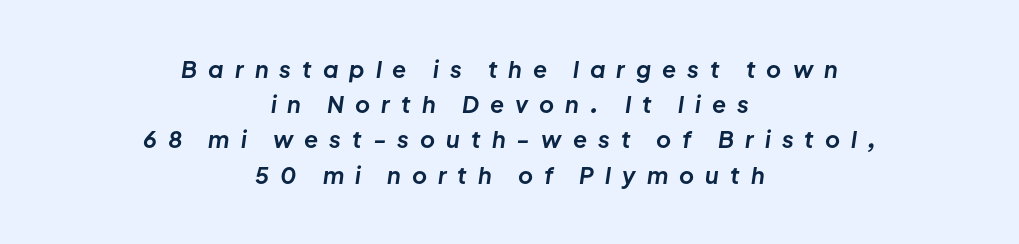
Q: Is the text bold? A: Yes.
Q: Is the text italic (slanted)? A: Yes, it leans right by about 8 degrees.
Q: Is the text underlined? A: No.
Q: How is the paragraph aligned? A: Centered.
Q: Is the spacing between letters normal or unusually wide? A: Unusually wide.
Q: Is the spacing between lines tight, normal or loose? A: Normal.
